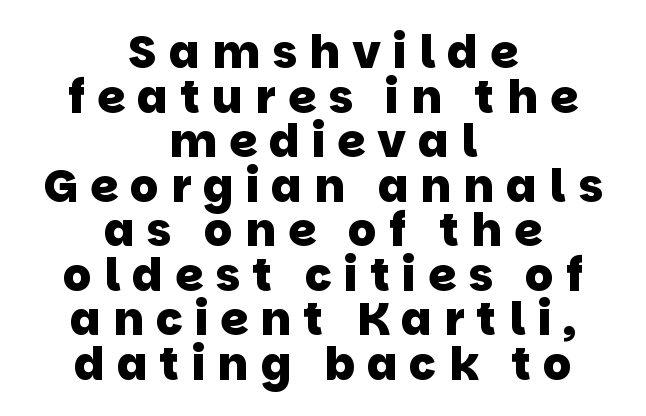
Set as a true bold cut, around the 700 mark. Here the designer chose a conventional face with non-uniform glyph widths. The face used here is a sans, in the tradition of grotesques and geometrics. The horizontal fit of the characters is loose and conspicuously gappy.
